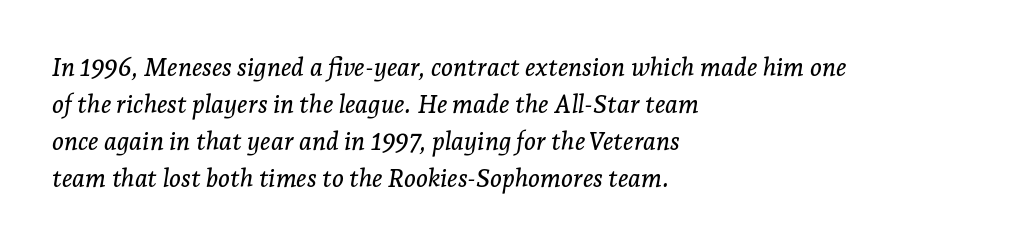
Each new line begins a customary step beneath the previous one. Compared with ordinary roman type, these characters are visibly tilted. The setting favours the left margin, as ordinary paragraphs usually do. Observe the ordinary spacing: letters are neighbours, not strangers. Underline: absent.
